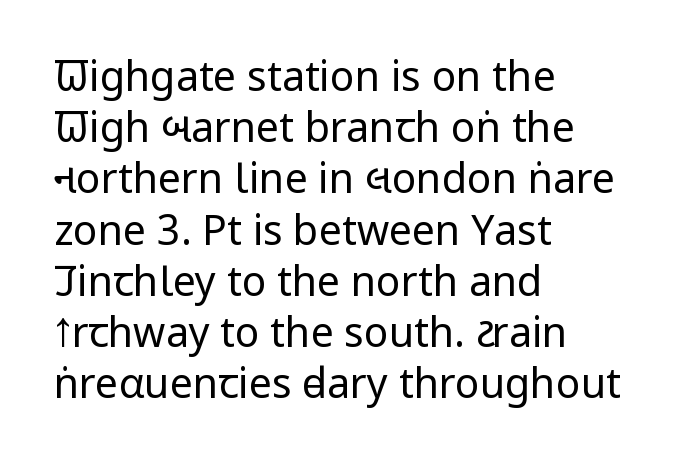
The image shows 41 px regular-weight, condensed sans-serif type, upright; set left-aligned, normal line spacing (1.25x), normal letter spacing, not underlined; low stroke contrast and a large x-height.
